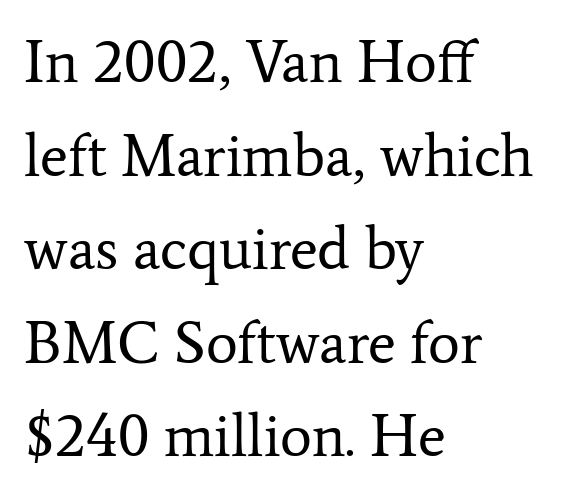
The image shows 60 px regular-weight serif type, upright; set left-aligned, normal line spacing (1.56x), normal letter spacing, not underlined; low stroke contrast and a medium x-height.
